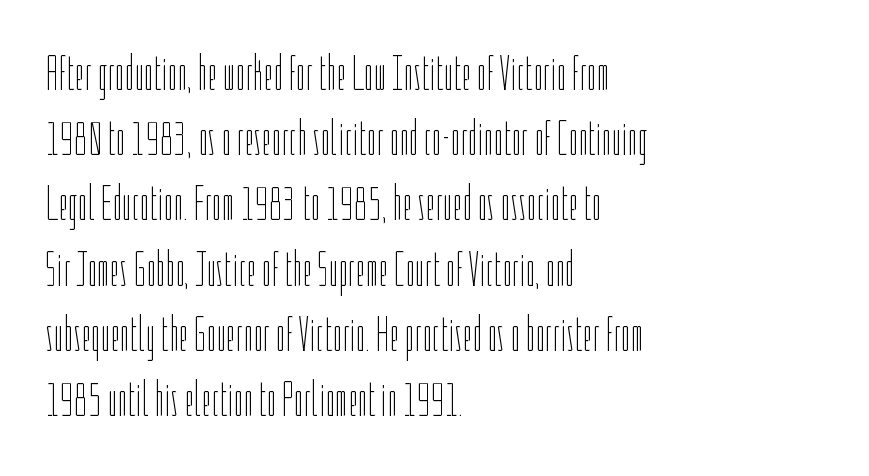
Q: Is the text bold? A: No.
Q: Is the text italic (slanted)? A: No, it is upright.
Q: Is the text underlined? A: No.
Q: How is the paragraph aligned? A: Left-aligned.
Q: Is the spacing between letters normal or unusually wide? A: Normal.
Q: Is the spacing between lines tight, normal or loose? A: Normal.
Q: Width (condensed, normal, or wide)? A: Condensed.
Q: Stroke contrast? A: Low.
Q: x-height? A: Medium.
Q: Monospaced? A: No.
